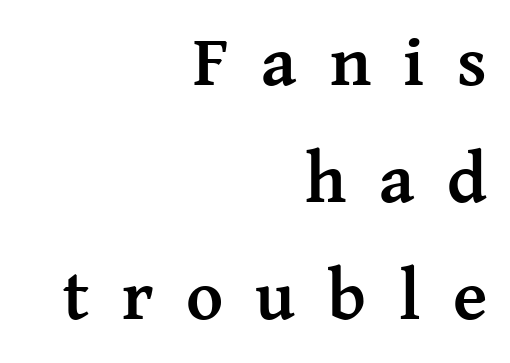
The letters are spread apart with noticeably loose tracking. Spacing verdict: proportional, widths tailored to each character. Regarding leading, the lines here are spaced in the standard way. You can tell it's not italic because the verticals are truly vertical. Which margin do the lines hug? The right one — the left edge is uneven.
